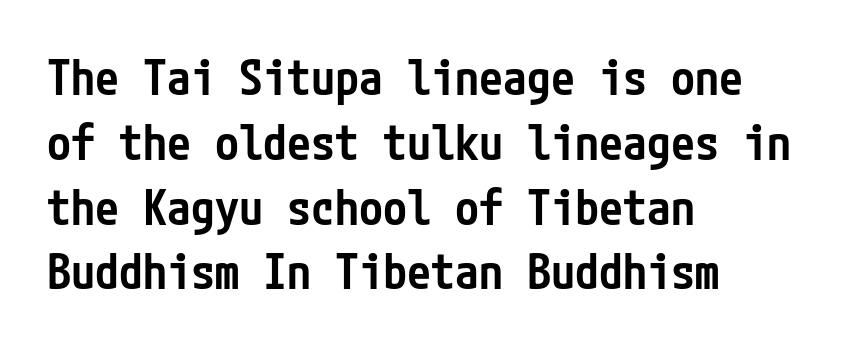
The image shows 48 px semibold, condensed sans-serif type, upright; set left-aligned, normal line spacing (1.35x), normal letter spacing, not underlined; low stroke contrast and a medium x-height.
